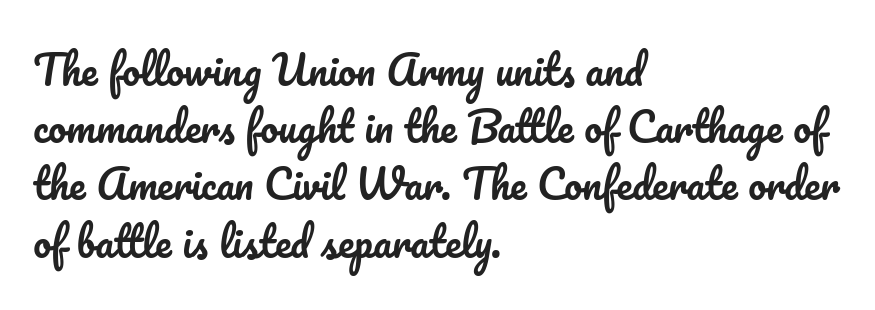
The image shows 40 px text type; set left-aligned, normal line spacing (1.43x), normal letter spacing, not underlined; low stroke contrast and a small x-height.
